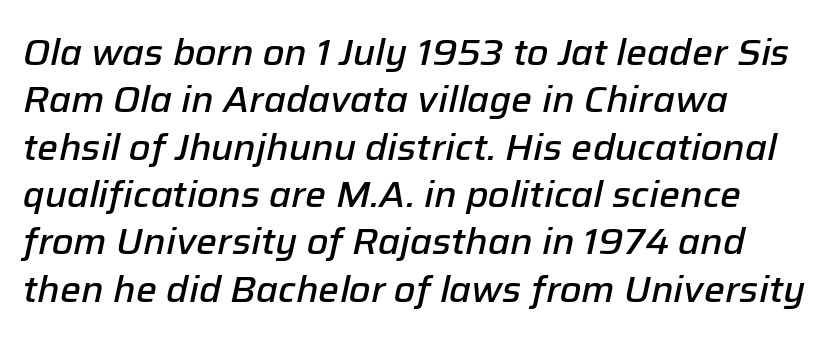
Reading down the block, your eye returns to a fixed left position each line. Note the varied advance widths — an 'i' is clearly narrower than an 'm'. Check the space under the baseline: it is left empty. Honestly, the letter spacing is just normal — you wouldn't notice it. These lines were composed using italics.
